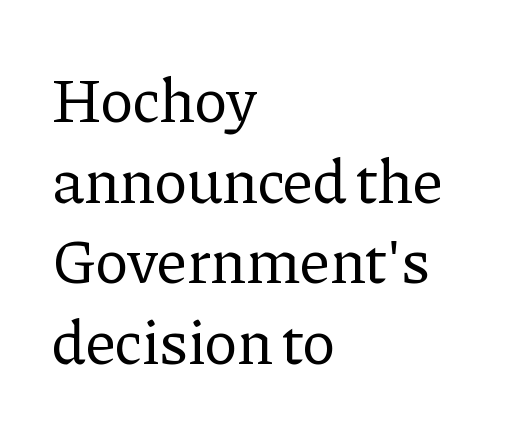
Q: Is the text bold? A: No.
Q: Is the text italic (slanted)? A: No, it is upright.
Q: Is the typeface a serif or a sans-serif typeface? A: Serif.
Q: Is the text underlined? A: No.
Q: How is the paragraph aligned? A: Left-aligned.
Q: Is the spacing between letters normal or unusually wide? A: Normal.
Q: Is the spacing between lines tight, normal or loose? A: Normal.
Q: Width (condensed, normal, or wide)? A: Normal.
Q: Stroke contrast? A: Low.
Q: x-height? A: Medium.
Q: Monospaced? A: No.
